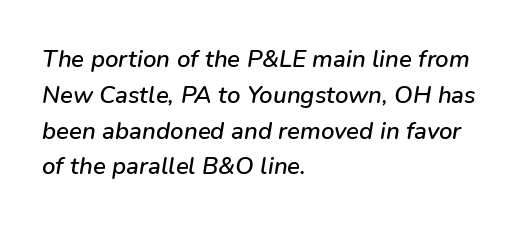
Q: Is the text italic (slanted)? A: Yes, it leans right by about 9 degrees.
Q: Is the text underlined? A: No.
Q: How is the paragraph aligned? A: Left-aligned.
Q: Is the spacing between letters normal or unusually wide? A: Normal.
Q: Is the spacing between lines tight, normal or loose? A: Normal.
